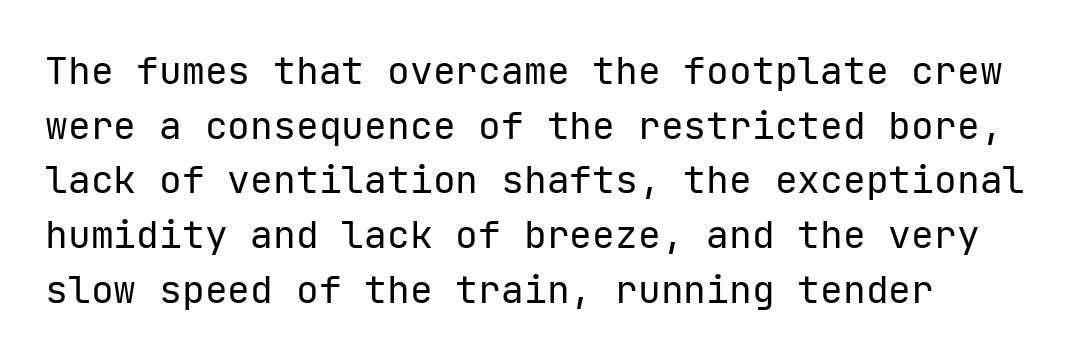
These glyphs show unthickened strokes, regular width or finer. Short and long lines alike share a common starting point at left. A roman cut, with each character standing at attention. This sample uses plain, unmodified letter spacing. The font family rendered here belongs to the sans-serif group. The words here are not underlined.
